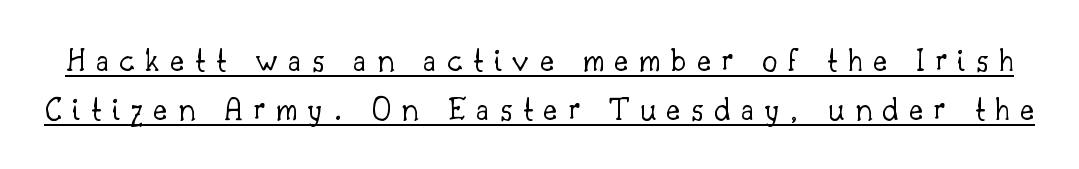
The image shows 34 px light type, upright; set normal line spacing (1.45x), unusually wide letter spacing (+0.3 em), underlined; low stroke contrast and a small x-height.
